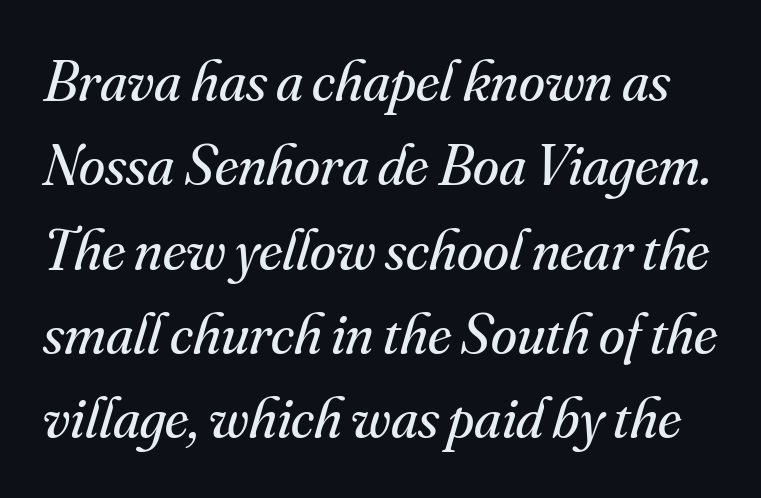
Regular leading. Descender tails drop into unmarked territory. The face looks like a standard text weight, possibly lighter. Slant detected: the letters are inclined. Tracking here is standard; glyphs follow each other at the usual distance.
